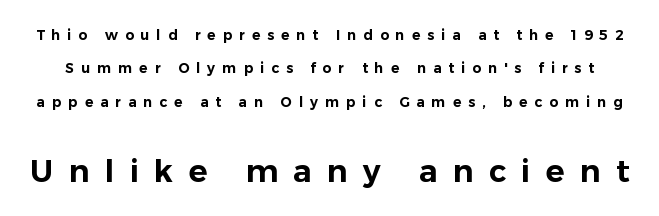
You could not count columns in this text — the font is proportionally spaced. Glyph-to-glyph distance is far greater than everyday printed text. Note: smaller setting up top, larger setting below. The area under the type is left untouched. Characters remain perfectly vertical along every line.
